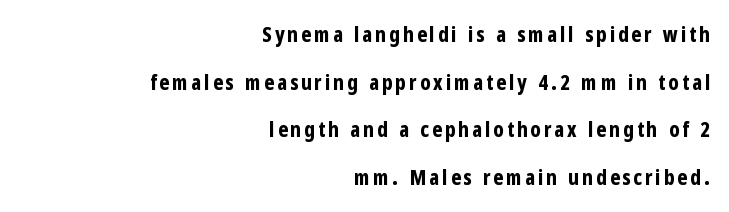
Q: Is the text bold? A: Yes.
Q: Is the text italic (slanted)? A: No, it is upright.
Q: Is the text underlined? A: No.
Q: How is the paragraph aligned? A: Right-aligned.
Q: Is the spacing between lines tight, normal or loose? A: Loose.
